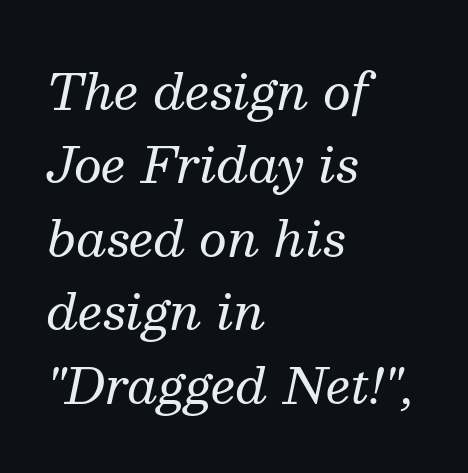
Does the leading feel generous? No, just average. A light-to-regular cut is what we see here. Teacher's note: observe the even left margin — that is flush-left alignment. A typesetter would call this proportional, since set widths differ per character. Quick note: underline off.
